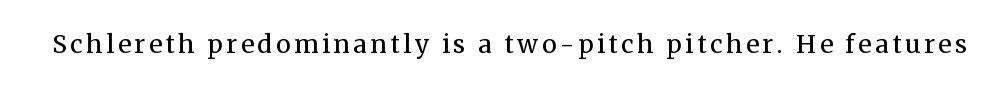
{"italic": "no", "bold": "no", "underline": "no", "glyph_px": 25}
